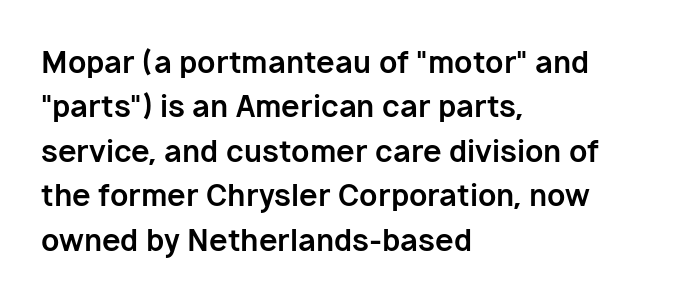
{"serif": "no", "italic": "no", "bold": "yes", "weight": "bold", "width": "normal", "stroke_contrast": "low", "x_height": "medium", "monospaced": "no", "underline": "no", "align": "left", "line_spacing": "normal", "line_spacing_ratio": 1.48, "letter_spacing": "normal", "letter_spacing_em": 0.0, "glyph_px": 30}
